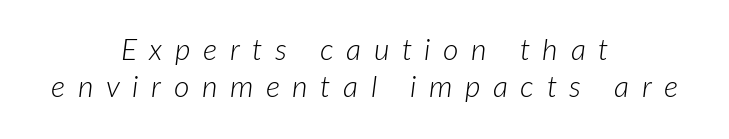
Q: Is the text bold? A: No.
Q: Is the text italic (slanted)? A: Yes, it leans right by about 7 degrees.
Q: Is the text underlined? A: No.
Q: How is the paragraph aligned? A: Centered.
Q: Is the spacing between letters normal or unusually wide? A: Unusually wide.
Q: Width (condensed, normal, or wide)? A: Normal.
Q: Stroke contrast? A: Low.
Q: x-height? A: Medium.
Q: Monospaced? A: No.
